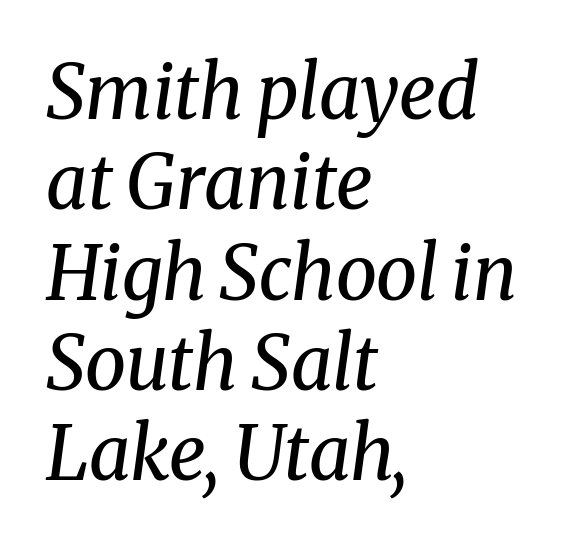
The image shows 74 px regular-weight serif type, italic (leaning right); set left-aligned, line spacing 1.22x, normal letter spacing, not underlined; medium stroke contrast and a medium x-height.
